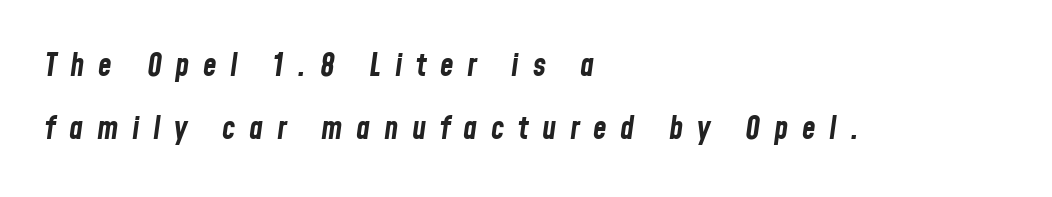
Successive baselines arrive slowly, with a big drop between each. This sample uses expanded letter spacing, leaving extra air between glyphs. Students, this is bold: see how much ink each stroke carries. Nobody drew a line under any word here. Designer's note — italics engaged. Spacing verdict: proportional, widths tailored to each character.
